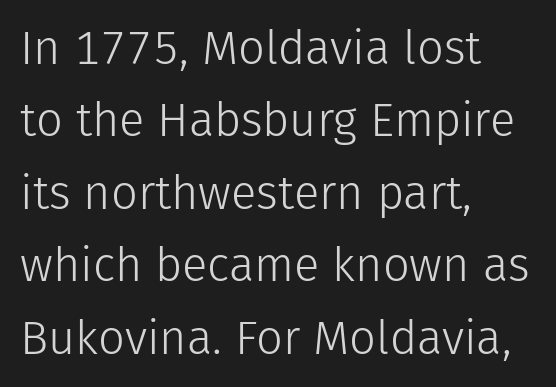
Q: Is the text bold? A: No.
Q: Is the text italic (slanted)? A: No, it is upright.
Q: Is the typeface a serif or a sans-serif typeface? A: Sans-serif.
Q: Is the text underlined? A: No.
Q: How is the paragraph aligned? A: Left-aligned.
Q: Is the spacing between letters normal or unusually wide? A: Normal.
Q: Is the spacing between lines tight, normal or loose? A: Normal.
Q: Width (condensed, normal, or wide)? A: Normal.
Q: Stroke contrast? A: Low.
Q: x-height? A: Medium.
Q: Monospaced? A: No.
